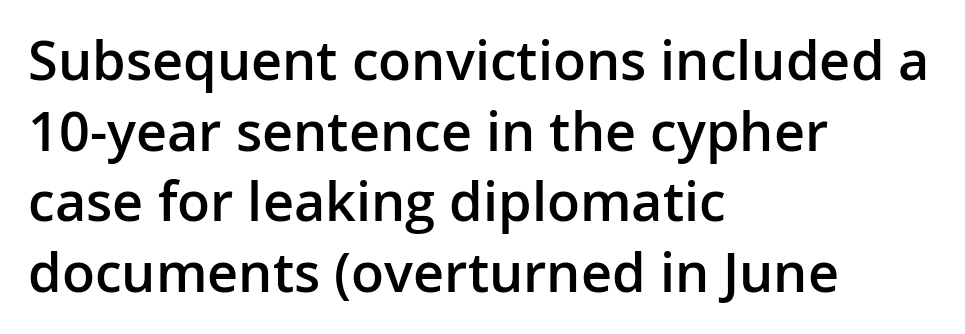
Q: Is the text bold? A: Semi-bold.
Q: Is the text italic (slanted)? A: No, it is upright.
Q: Is the typeface a serif or a sans-serif typeface? A: Sans-serif.
Q: Is the text underlined? A: No.
Q: How is the paragraph aligned? A: Left-aligned.
Q: Is the spacing between letters normal or unusually wide? A: Normal.
Q: Is the spacing between lines tight, normal or loose? A: Normal.
Q: Width (condensed, normal, or wide)? A: Normal.
Q: Stroke contrast? A: Low.
Q: x-height? A: Medium.
Q: Monospaced? A: No.
